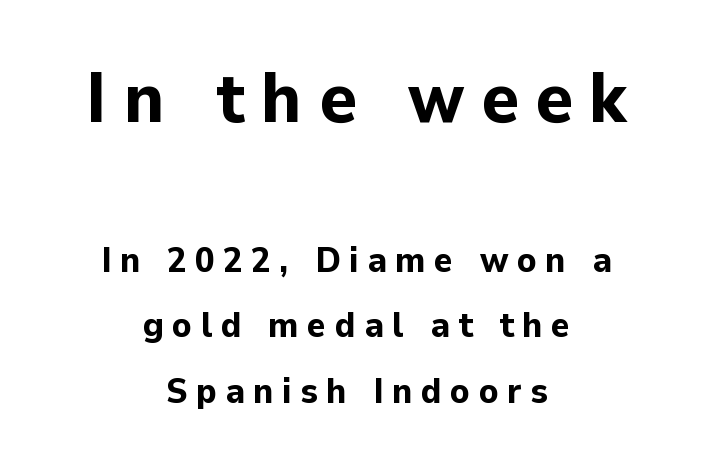
{"serif": "no", "italic": "no", "bold": "yes", "weight": "bold", "width": "normal", "stroke_contrast": "low", "x_height": "medium", "monospaced": "no", "underline": "no", "align": "center", "line_spacing_ratio": 1.81, "letter_spacing": "wide", "letter_spacing_em": 0.23, "larger_block": "first", "size_ratio": 1.97, "glyph_px": 71}
